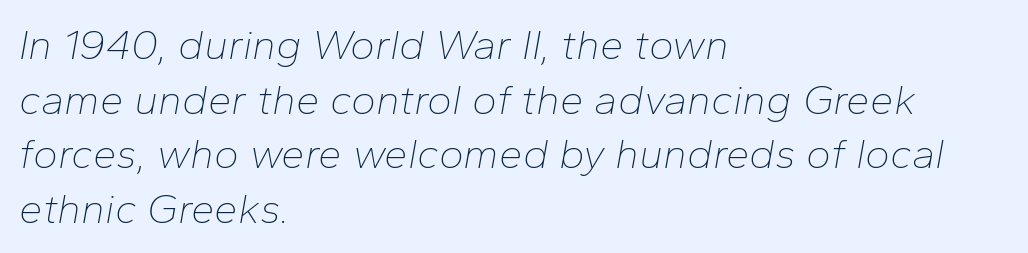
The image shows 42 px thin type, italic (leaning right); set left-aligned, normal line spacing (1.3x), normal letter spacing, not underlined; low stroke contrast and a medium x-height.
